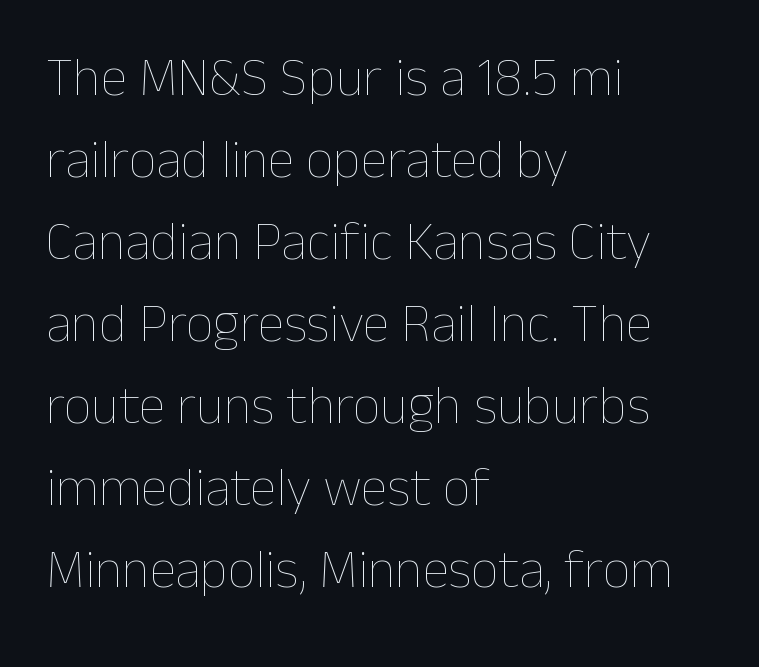
The letters stand straight up with perfectly vertical stems. You could not count columns in this text — the font is proportionally spaced. The rendering anchors every line to the left-hand side. This rendering leaves character spacing at its baseline value. Whoever set this chose a conventional vertical rhythm. No extra ink here — the face is not bold.
